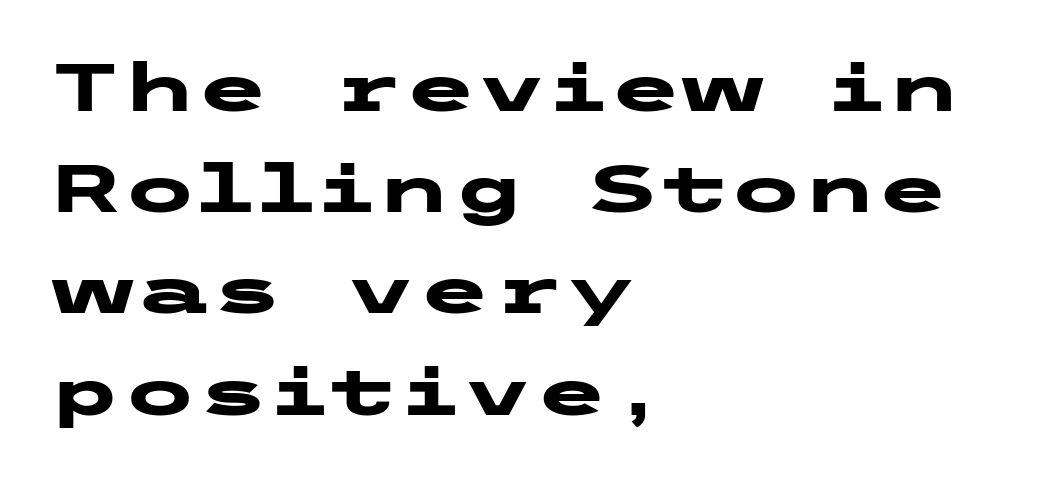
The specimen reads as upright at a glance. The face used here is a sans, in the tradition of grotesques and geometrics. Bare-footed words on every line. Each word holds together tightly as a unit, with standard inter-letter gaps. The text block is weighted toward the left margin, trailing off unevenly rightward. In terms of weight, the rendering is a true, heavy bold.
